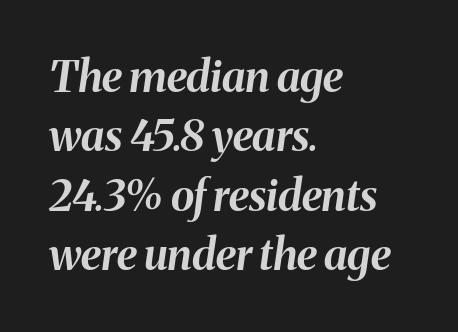
The image shows 43 px bold type, italic (leaning right); set left-aligned, normal line spacing (1.38x), normal letter spacing, not underlined; medium stroke contrast and a medium x-height.
